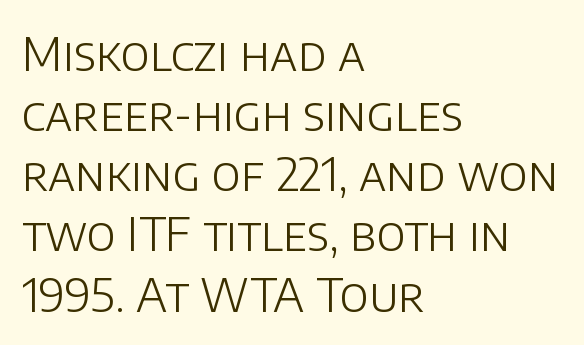
Q: Is the text bold? A: No.
Q: Is the text italic (slanted)? A: No, it is upright.
Q: Is the typeface a serif or a sans-serif typeface? A: Sans-serif.
Q: Is the text underlined? A: No.
Q: How is the paragraph aligned? A: Left-aligned.
Q: Is the spacing between letters normal or unusually wide? A: Normal.
Q: Is the spacing between lines tight, normal or loose? A: Normal.
Q: Width (condensed, normal, or wide)? A: Normal.
Q: Stroke contrast? A: Low.
Q: x-height? A: Large.
Q: Monospaced? A: No.
